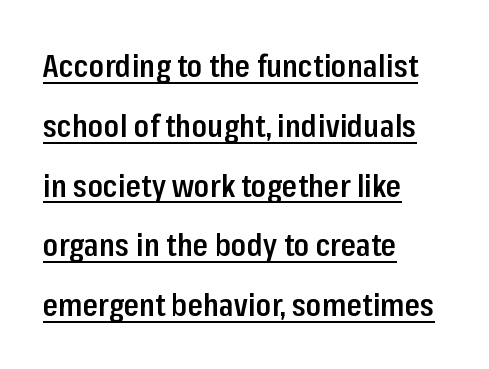
Q: Is the text bold? A: Semi-bold.
Q: Is the text italic (slanted)? A: No, it is upright.
Q: Is the typeface a serif or a sans-serif typeface? A: Sans-serif.
Q: Is the text underlined? A: Yes.
Q: How is the paragraph aligned? A: Left-aligned.
Q: Is the spacing between letters normal or unusually wide? A: Normal.
Q: Is the spacing between lines tight, normal or loose? A: Loose.
Q: Width (condensed, normal, or wide)? A: Condensed.
Q: Stroke contrast? A: Low.
Q: x-height? A: Medium.
Q: Monospaced? A: No.
